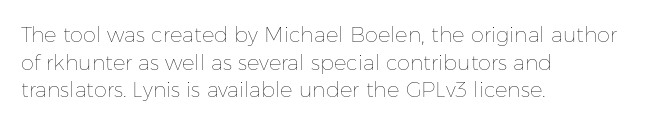
Q: Is the text bold? A: No.
Q: Is the text italic (slanted)? A: No, it is upright.
Q: Is the text underlined? A: No.
Q: How is the paragraph aligned? A: Left-aligned.
Q: Is the spacing between letters normal or unusually wide? A: Normal.
Q: Is the spacing between lines tight, normal or loose? A: Normal.
